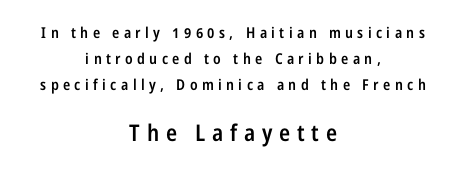
Tracking here is generous; glyphs stand well apart from one another. Leftover space on each line is divided equally before and after the words. Weight: semibold (demi). This layout puts the modest block above and the oversized block below. Designer's note — italics off, roman on.
